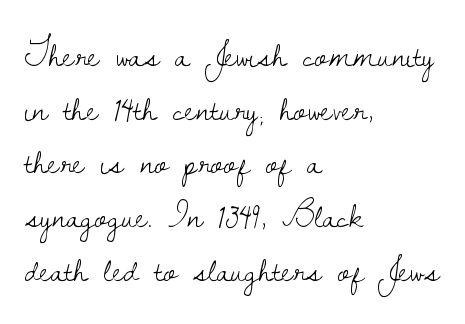
Q: Is the text bold? A: No.
Q: Is the text italic (slanted)? A: Yes.
Q: Is the typeface a serif or a sans-serif typeface? A: Serif.
Q: Is the text underlined? A: No.
Q: How is the paragraph aligned? A: Left-aligned.
Q: Is the spacing between letters normal or unusually wide? A: Normal.
Q: Is the spacing between lines tight, normal or loose? A: Normal.
Q: Width (condensed, normal, or wide)? A: Normal.
Q: Stroke contrast? A: Low.
Q: x-height? A: Small.
Q: Monospaced? A: No.
